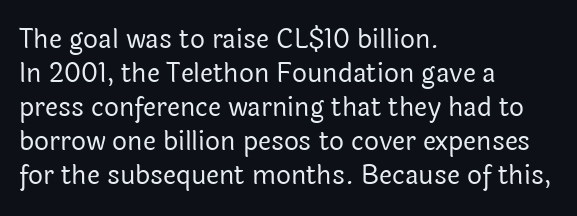
Descenders are the only things crossing below the line. All the whitespace from short lines collects on the right. Characters remain perfectly vertical along every line. The letters sit at their default tracking, neither squeezed nor spread.
